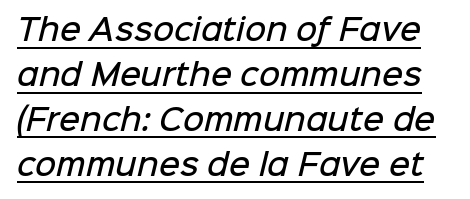
{"serif": "no", "bold": "semi", "weight": "semibold", "width": "normal", "stroke_contrast": "low", "x_height": "medium", "monospaced": "no", "underline": "yes", "line_spacing": "normal", "line_spacing_ratio": 1.55, "letter_spacing": "normal", "letter_spacing_em": 0.0, "glyph_px": 29}
